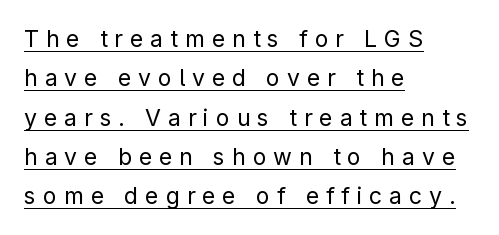
The type sits square on the baseline with zero lean. A typographer would call this underscored text. This is not heavy type; no bold has been used. Visually the block forms a straight wall on the left and a jagged coastline on the right. This sample uses expanded letter spacing, leaving extra air between glyphs.
